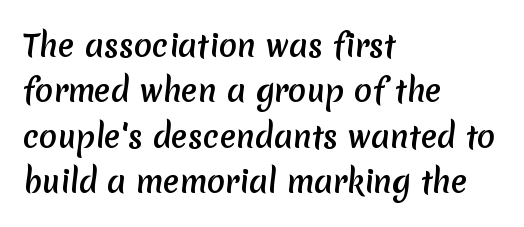
The image shows 30 px sans-serif type; set left-aligned, normal line spacing (1.51x), normal letter spacing, not underlined; medium stroke contrast and a medium x-height.
